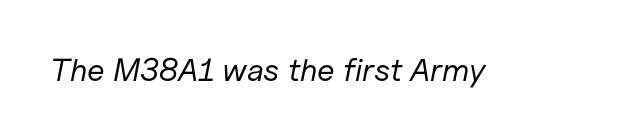
The image shows 32 px regular-weight type, italic (leaning right); set normal letter spacing, not underlined; low stroke contrast and a medium x-height.
